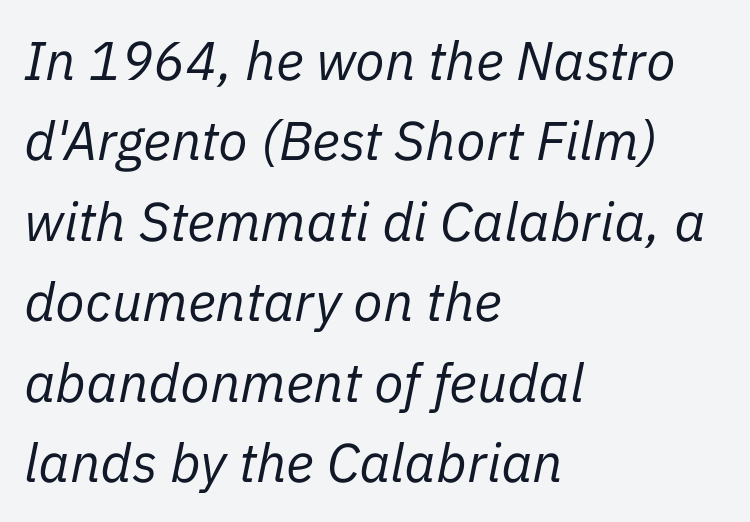
The image shows 54 px regular-weight type, italic (leaning right); set left-aligned, normal line spacing (1.49x), normal letter spacing, not underlined; low stroke contrast and a medium x-height.
